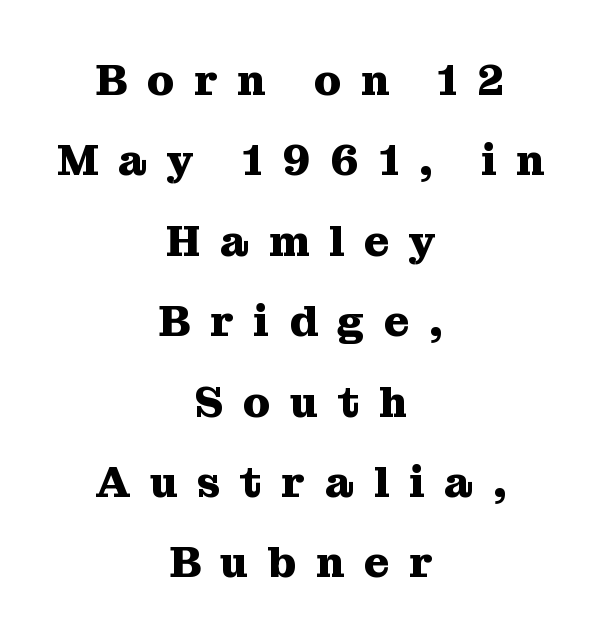
{"serif": "yes", "italic": "no", "bold": "yes", "weight": "heavy", "width": "normal", "stroke_contrast": "medium", "x_height": "medium", "monospaced": "no", "underline": "no", "align": "center", "line_spacing_ratio": 1.87, "letter_spacing": "wide", "letter_spacing_em": 0.46, "glyph_px": 43}
